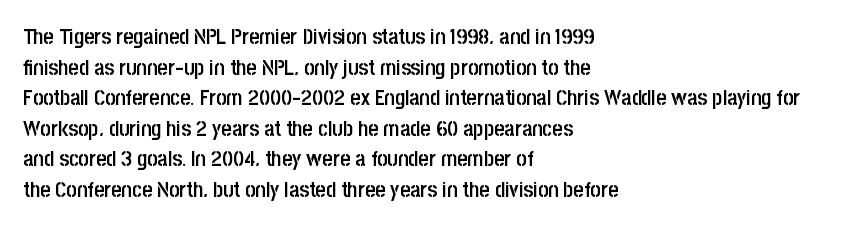
Q: Is the text bold? A: Semi-bold.
Q: Is the text italic (slanted)? A: No, it is upright.
Q: Is the text underlined? A: No.
Q: How is the paragraph aligned? A: Left-aligned.
Q: Is the spacing between letters normal or unusually wide? A: Normal.
Q: Is the spacing between lines tight, normal or loose? A: Normal.
